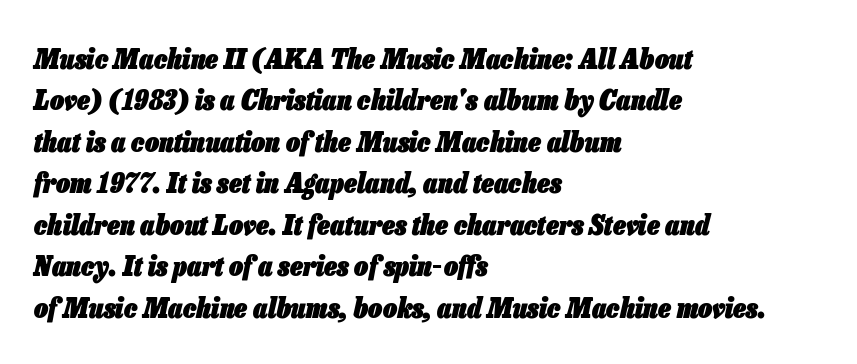
{"italic": "yes", "lean": "right", "slant_degrees": 13, "bold": "yes", "weight": "heavy", "width": "condensed", "stroke_contrast": "low", "x_height": "medium", "monospaced": "no", "underline": "no", "align": "left", "line_spacing": "normal", "line_spacing_ratio": 1.48, "letter_spacing": "normal", "letter_spacing_em": 0.0, "glyph_px": 28}
